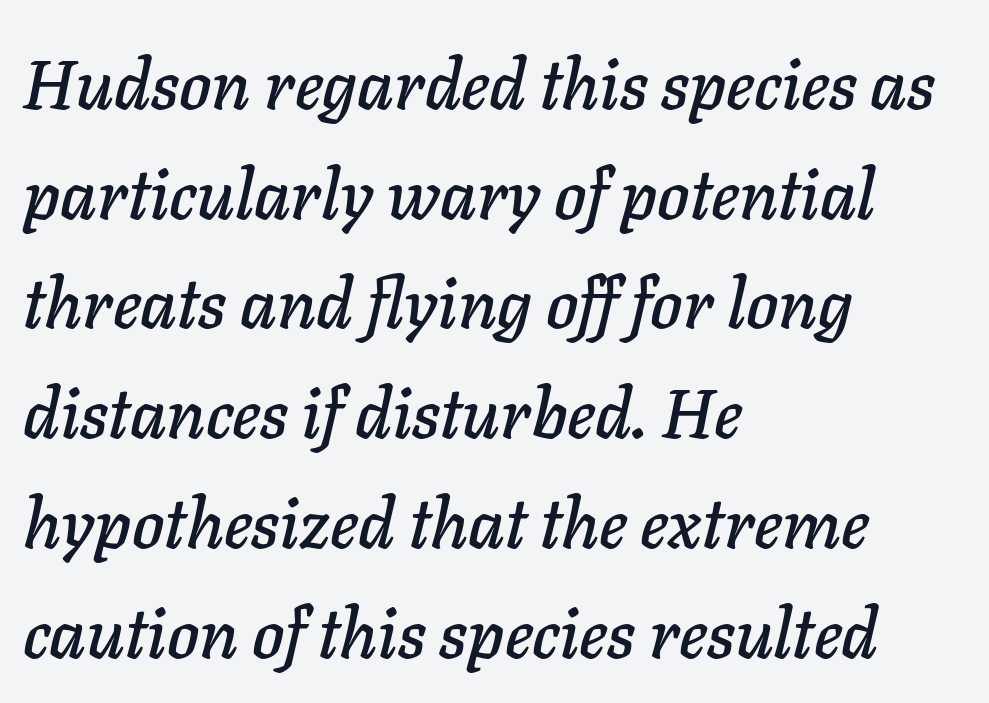
Horizontal alignment here is leftward, the default for most running prose. Normally led — the rows are evenly, conventionally spaced. The letters are slanted; this is an italic face. A bare baseline throughout the passage.
